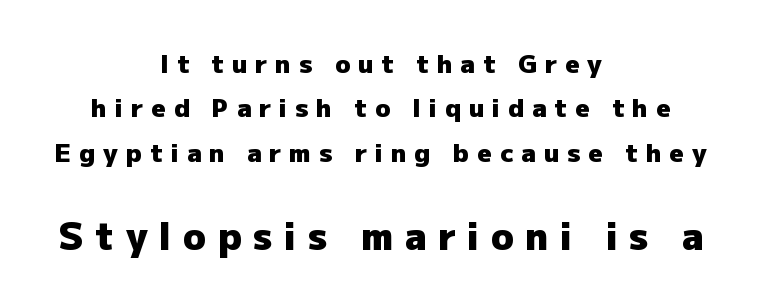
A typesetter would call this heavily tracked-out type. The face used here has the dense, thick strokes of a bold. The text block is weighted toward neither margin, spreading evenly from the middle. No feet cap the strokes, marking this as sans-serif type. This sample has the flowing, uneven cadence of proportional lettering. The glyphs are unaccompanied by any horizontal stroke below them.
